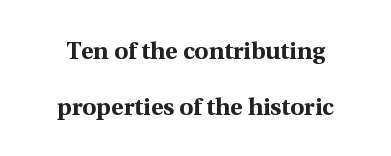
The image shows 24 px bold type, upright; set loose line spacing (2.33x), normal letter spacing, not underlined.
